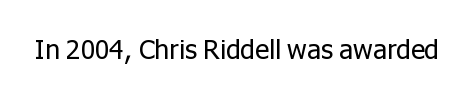
Q: Is the text bold? A: No.
Q: Is the text italic (slanted)? A: No, it is upright.
Q: Is the text underlined? A: No.
Q: Is the spacing between letters normal or unusually wide? A: Normal.
